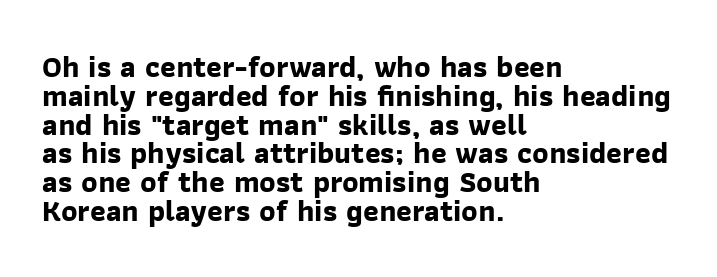
{"serif": "no", "bold": "yes", "weight": "bold", "width": "normal", "stroke_contrast": "low", "x_height": "medium", "monospaced": "no", "underline": "no", "align": "left", "line_spacing": "tight", "line_spacing_ratio": 0.96, "letter_spacing": "normal", "letter_spacing_em": 0.0, "glyph_px": 30}
